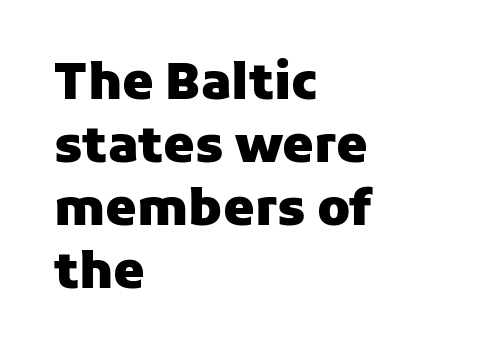
Q: Is the text bold? A: Yes.
Q: Is the text italic (slanted)? A: No, it is upright.
Q: Is the typeface a serif or a sans-serif typeface? A: Sans-serif.
Q: Is the text underlined? A: No.
Q: How is the paragraph aligned? A: Left-aligned.
Q: Is the spacing between letters normal or unusually wide? A: Normal.
Q: Is the spacing between lines tight, normal or loose? A: Normal.
Q: Width (condensed, normal, or wide)? A: Normal.
Q: Stroke contrast? A: Low.
Q: x-height? A: Medium.
Q: Monospaced? A: No.
